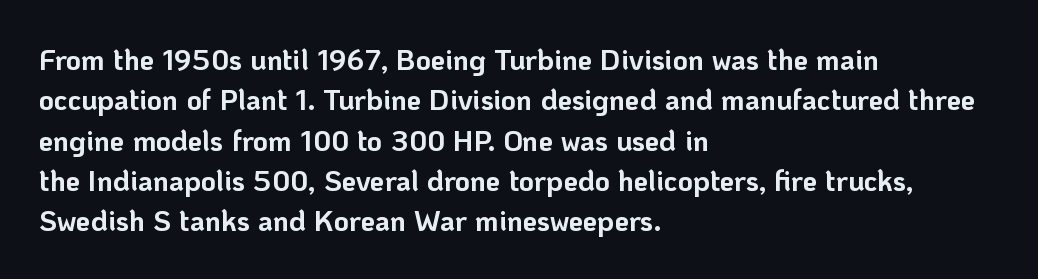
A typesetter would mark this as roman, not italic. Heavy, bold letterforms. The passage shown has conventional tracking throughout. No feet cap the strokes, marking this as sans-serif type.
